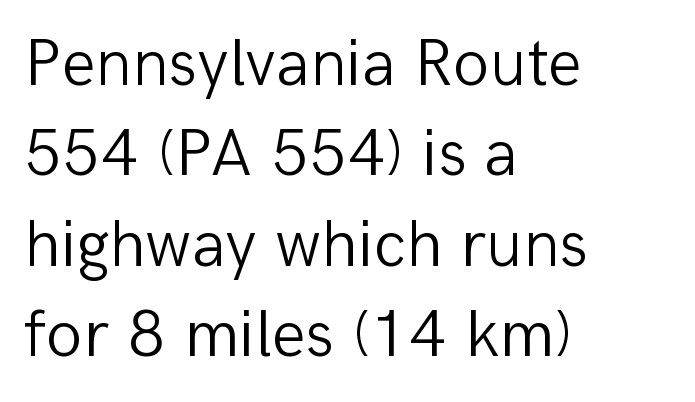
The weight would be labelled regular, book, light, or lighter still. Nobody touched the tracking dial on this one. Posture: straight, roman, zero tilt. Horizontal bands of white between lines are of average thickness. Decoration check: the copy has no underline.
